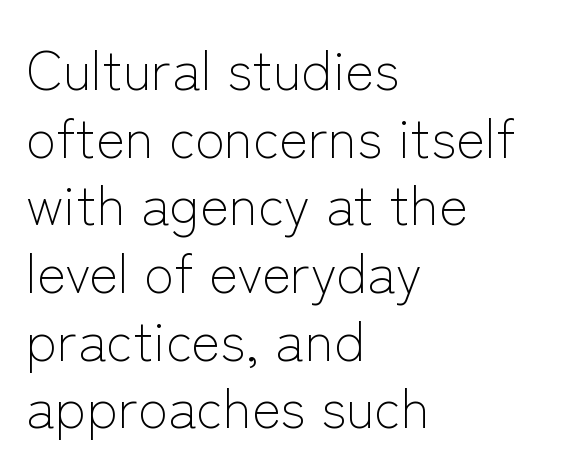
{"serif": "no", "italic": "no", "bold": "no", "weight": "light", "width": "normal", "stroke_contrast": "low", "x_height": "medium", "monospaced": "no", "underline": "no", "align": "left", "line_spacing_ratio": 1.23, "letter_spacing": "normal", "letter_spacing_em": 0.0, "glyph_px": 55}
